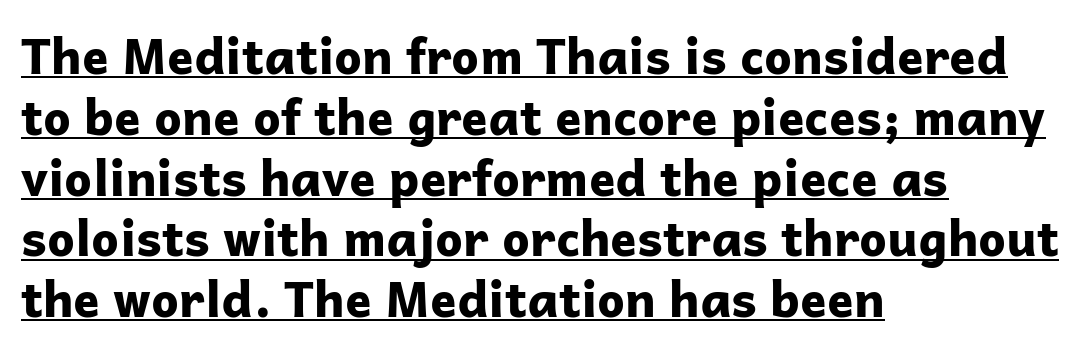
The image shows 49 px bold sans-serif type, upright; set left-aligned, line spacing 1.24x, normal letter spacing, underlined; low stroke contrast and a medium x-height.
